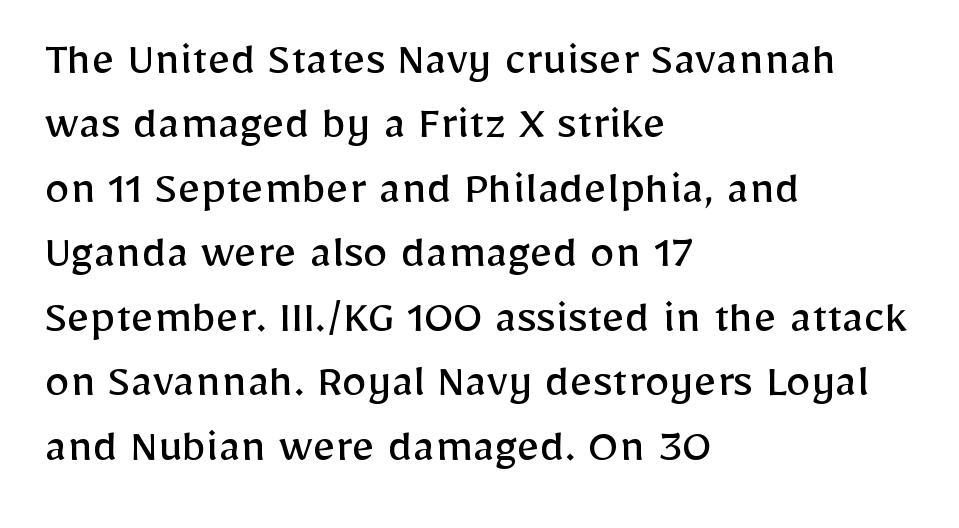
{"serif": "no", "italic": "no", "bold": "no", "weight": "regular", "width": "normal", "stroke_contrast": "low", "x_height": "medium", "monospaced": "no", "underline": "no", "align": "left", "line_spacing": "normal", "line_spacing_ratio": 1.29, "letter_spacing": "normal", "letter_spacing_em": 0.0, "glyph_px": 50}
